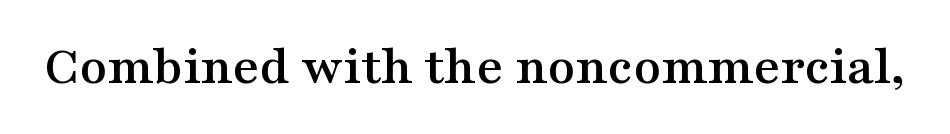
The image shows 56 px wide serif type, upright; set normal letter spacing, not underlined; medium stroke contrast and a medium x-height.
